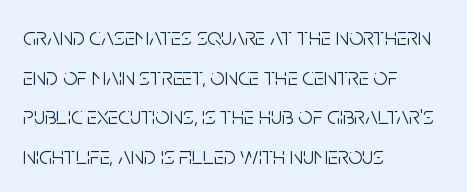
No italicization has been applied; the sample stays upright. Which margin do the lines hug? The left one — the right edge is uneven. Interline gaps are of average width in this sample. Descender tails drop into unmarked territory.
